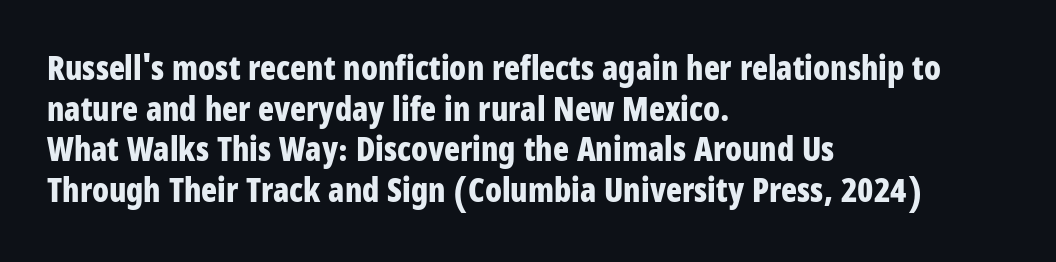
The image shows 33 px bold, condensed sans-serif type, upright; set left-aligned, line spacing 1.23x, normal letter spacing, not underlined; low stroke contrast and a large x-height.
